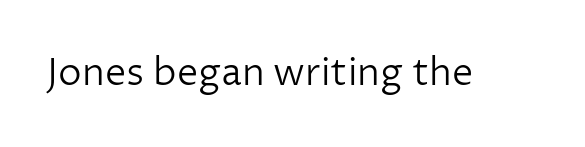
Q: Is the text bold? A: No.
Q: Is the text italic (slanted)? A: No, it is upright.
Q: Is the typeface a serif or a sans-serif typeface? A: Sans-serif.
Q: Is the text underlined? A: No.
Q: Is the spacing between letters normal or unusually wide? A: Normal.
Q: Width (condensed, normal, or wide)? A: Normal.
Q: Stroke contrast? A: Low.
Q: x-height? A: Medium.
Q: Monospaced? A: No.
